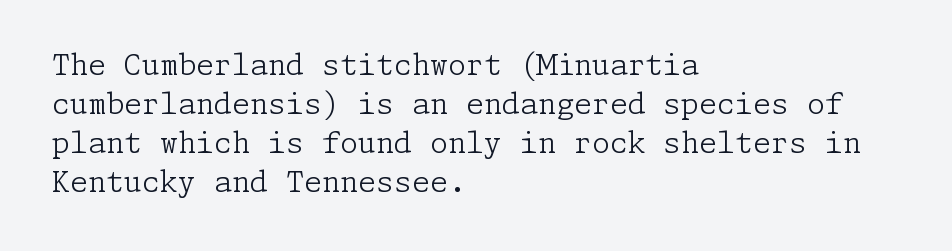
The image shows 29 px light serif type, upright; set left-aligned, normal line spacing (1.34x), normal letter spacing, not underlined; low stroke contrast and a medium x-height.
